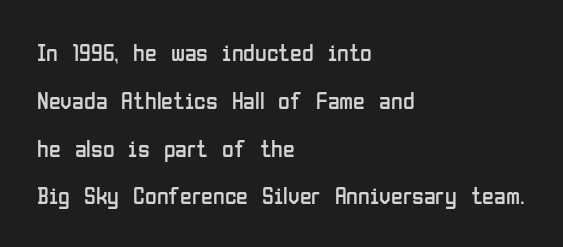
The image shows 24 px text type, upright; set left-aligned, loose line spacing (1.99x), normal letter spacing, not underlined.
